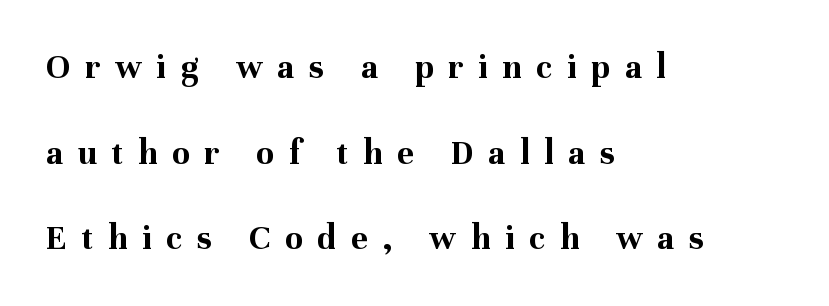
The image shows 36 px bold serif type, upright; set left-aligned, loose line spacing (2.38x), unusually wide letter spacing (+0.41 em), not underlined; medium stroke contrast and a medium x-height.
